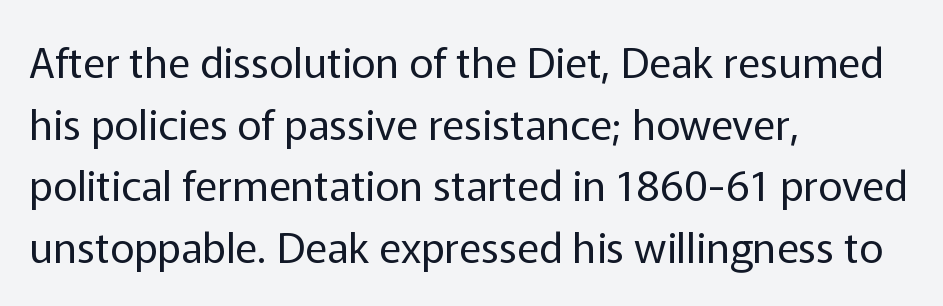
Q: Is the text bold? A: No.
Q: Is the text italic (slanted)? A: No, it is upright.
Q: Is the typeface a serif or a sans-serif typeface? A: Sans-serif.
Q: Is the text underlined? A: No.
Q: How is the paragraph aligned? A: Left-aligned.
Q: Is the spacing between letters normal or unusually wide? A: Normal.
Q: Is the spacing between lines tight, normal or loose? A: Normal.
Q: Width (condensed, normal, or wide)? A: Normal.
Q: Stroke contrast? A: Low.
Q: x-height? A: Medium.
Q: Monospaced? A: No.
